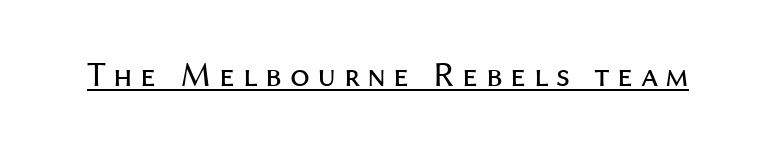
The image shows 35 px regular-weight sans-serif type, upright; set unusually wide letter spacing (+0.21 em), underlined; medium stroke contrast and a medium x-height.
